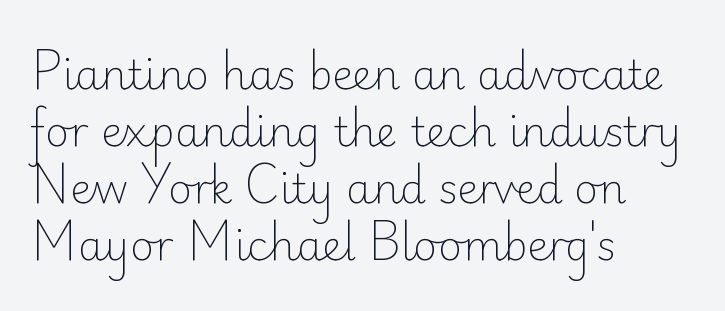
Q: Is the text bold? A: No.
Q: Is the text italic (slanted)? A: No, it is upright.
Q: Is the typeface a serif or a sans-serif typeface? A: Sans-serif.
Q: Is the text underlined? A: No.
Q: How is the paragraph aligned? A: Left-aligned.
Q: Is the spacing between letters normal or unusually wide? A: Normal.
Q: Is the spacing between lines tight, normal or loose? A: Normal.
Q: Width (condensed, normal, or wide)? A: Normal.
Q: Stroke contrast? A: Low.
Q: x-height? A: Small.
Q: Monospaced? A: No.
